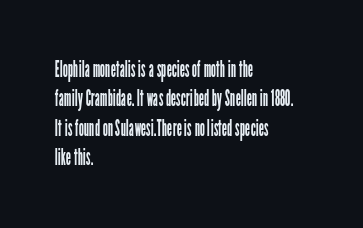
It's the straight-up-and-down kind of type. The face used here is rendered with its standard letterfit. The setting favours the left margin, as ordinary paragraphs usually do. This is not heavy type; no bold has been used. Interline gaps are of average width in this sample.
